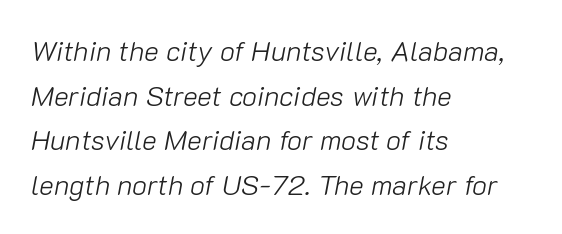
Q: Is the text bold? A: No.
Q: Is the text italic (slanted)? A: Yes, it leans right by about 10 degrees.
Q: Is the text underlined? A: No.
Q: How is the paragraph aligned? A: Left-aligned.
Q: Is the spacing between letters normal or unusually wide? A: Normal.
Q: Is the spacing between lines tight, normal or loose? A: Normal.
Q: Width (condensed, normal, or wide)? A: Normal.
Q: Stroke contrast? A: Low.
Q: x-height? A: Medium.
Q: Monospaced? A: No.
